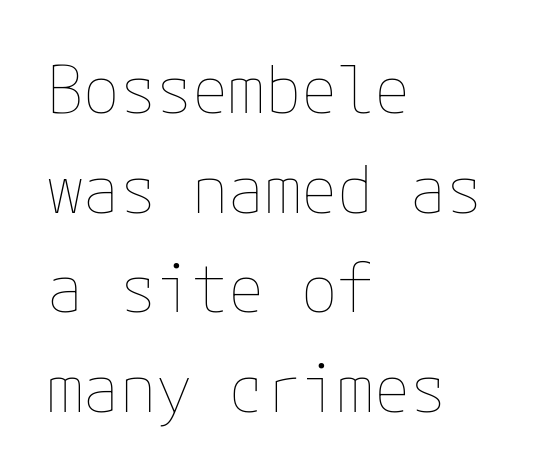
Q: Is the text bold? A: No.
Q: Is the text italic (slanted)? A: No, it is upright.
Q: Is the text underlined? A: No.
Q: How is the paragraph aligned? A: Left-aligned.
Q: Is the spacing between letters normal or unusually wide? A: Normal.
Q: Is the spacing between lines tight, normal or loose? A: Normal.
Q: Width (condensed, normal, or wide)? A: Normal.
Q: Stroke contrast? A: Low.
Q: x-height? A: Medium.
